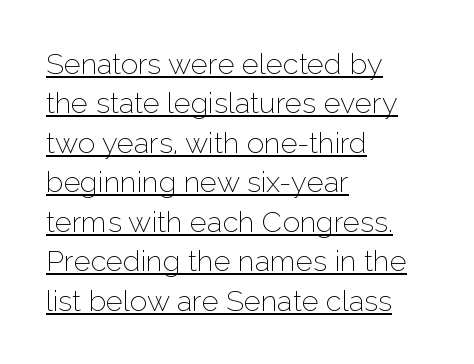
Q: Is the text bold? A: No.
Q: Is the text italic (slanted)? A: No, it is upright.
Q: Is the typeface a serif or a sans-serif typeface? A: Sans-serif.
Q: Is the text underlined? A: Yes.
Q: How is the paragraph aligned? A: Left-aligned.
Q: Is the spacing between letters normal or unusually wide? A: Normal.
Q: Is the spacing between lines tight, normal or loose? A: Normal.
Q: Width (condensed, normal, or wide)? A: Normal.
Q: Stroke contrast? A: Low.
Q: x-height? A: Medium.
Q: Monospaced? A: No.
